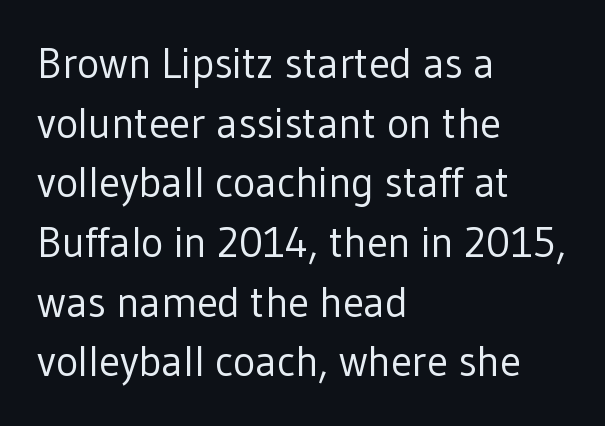
These lines keep a tight, regular rhythm from letter to letter. A typesetter would call this proportional, since set widths differ per character. Clear beneath every line of the passage. Regular leading.
